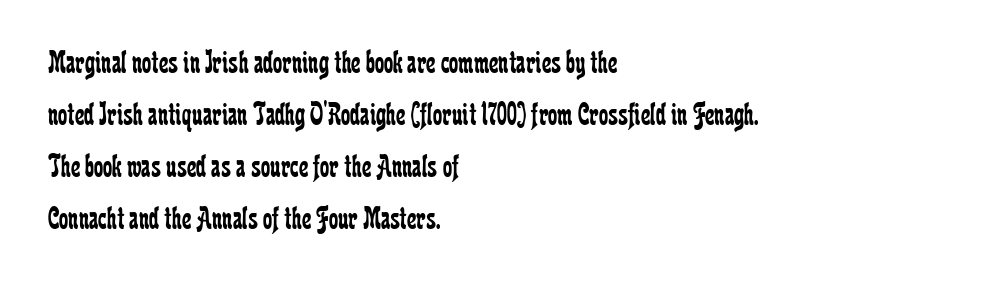
{"serif": "yes", "italic": "no", "bold": "no", "weight": "regular", "width": "condensed", "stroke_contrast": "low", "x_height": "medium", "monospaced": "no", "underline": "no", "align": "left", "line_spacing": "normal", "line_spacing_ratio": 1.58, "letter_spacing": "normal", "letter_spacing_em": 0.0, "glyph_px": 33}
